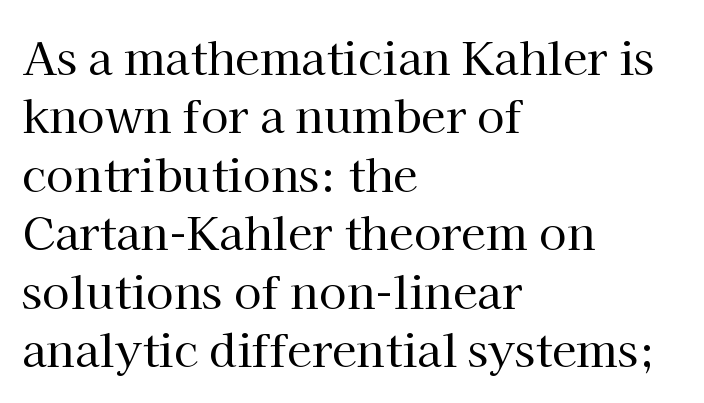
Posture: straight, roman, zero tilt. In terms of letterform style, serifs are clearly present. The face used here is proportionally spaced, like ordinary book or web type. One-word summary of the alignment: left. One glance says typical: line gaps are just what's usual. Weight: not bold — regular or lighter.
